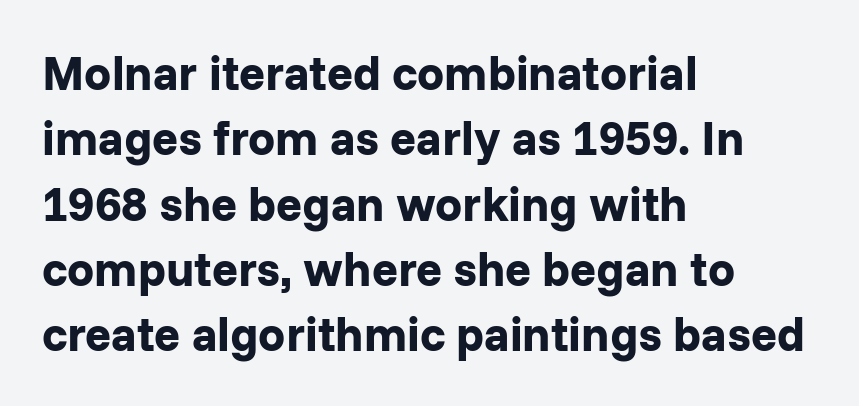
This sample has the flowing, uneven cadence of proportional lettering. Look at the stroke-to-counter ratio: heavy, a bold. A student would call this left alignment; a typographer would say flush left, rag right. Stroke terminals: plain, sans-serif. Compared with typical body copy, the letter spacing here is the same. The axis of the letterforms is exactly vertical.
